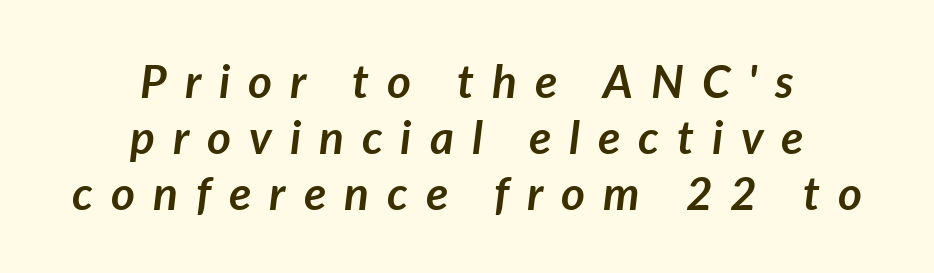
Q: Is the text bold? A: Yes.
Q: Is the text italic (slanted)? A: Yes, it leans right by about 7 degrees.
Q: Is the text underlined? A: No.
Q: How is the paragraph aligned? A: Centered.
Q: Is the spacing between letters normal or unusually wide? A: Unusually wide.
Q: Width (condensed, normal, or wide)? A: Normal.
Q: Stroke contrast? A: Low.
Q: x-height? A: Medium.
Q: Monospaced? A: No.
